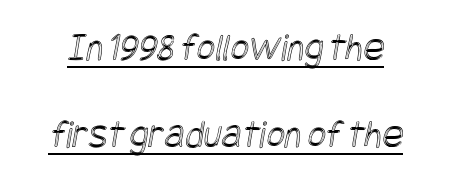
Q: Is the text underlined? A: Yes.
Q: Is the spacing between letters normal or unusually wide? A: Normal.
Q: Is the spacing between lines tight, normal or loose? A: Loose.
Q: Width (condensed, normal, or wide)? A: Condensed.
Q: x-height? A: Large.
